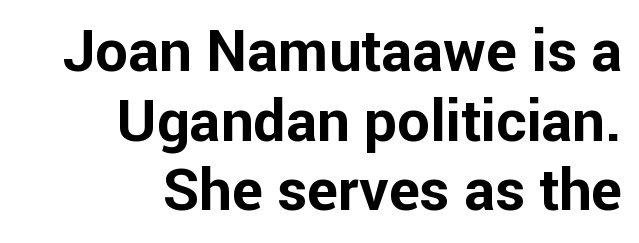
There is no visible air inserted between adjacent glyphs. Style check: upright. If you drew a ruler down the right edge, every line would touch it. Varying glyph widths throughout — classic text-font behaviour. Bold? Absolutely — the strokes are thick and heavy. Nope, no serifs anywhere on these letters.
